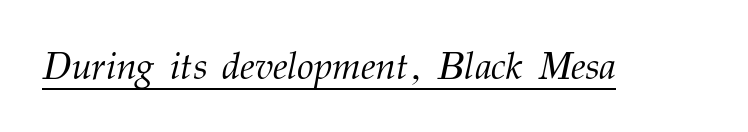
{"serif": "yes", "italic": "yes", "lean": "right", "slant_degrees": 12, "bold": "no", "weight": "light", "width": "normal", "stroke_contrast": "medium", "x_height": "medium", "monospaced": "no", "underline": "yes", "letter_spacing": "normal", "letter_spacing_em": 0.0, "glyph_px": 38}
